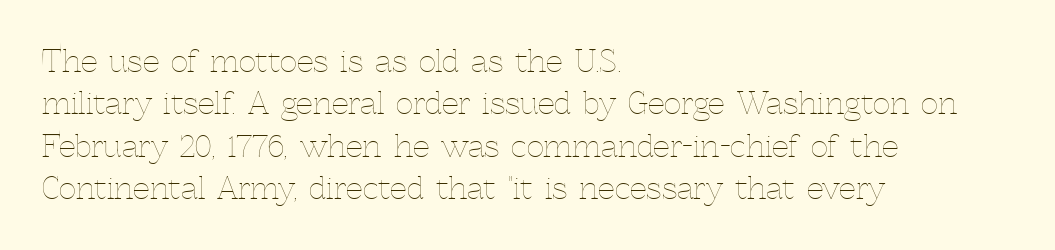
{"italic": "no", "bold": "no", "weight": "thin", "width": "normal", "x_height": "medium", "monospaced": "no", "underline": "no", "align": "left", "line_spacing": "normal", "line_spacing_ratio": 1.41, "letter_spacing": "normal", "letter_spacing_em": 0.0, "glyph_px": 30}
